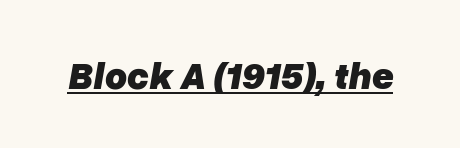
The image shows 38 px heavy type, italic (leaning right); set normal letter spacing, underlined; low stroke contrast and a medium x-height.
